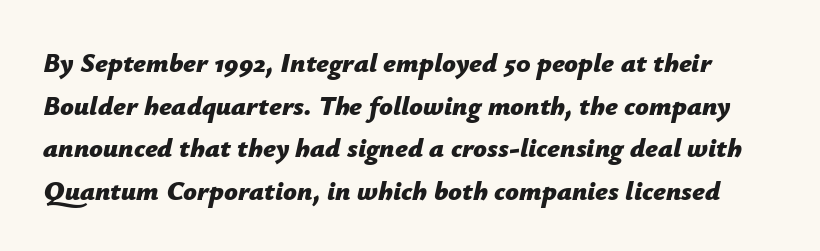
The image shows 27 px bold type, italic (leaning right); set normal line spacing (1.58x), normal letter spacing, not underlined.
